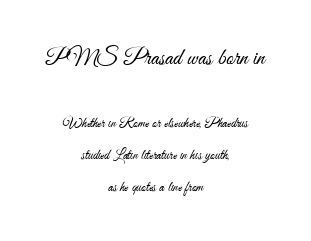
Glyph-to-glyph distance matches everyday printed text. Widely set lines give the paragraph a tall, airy silhouette. Large over small — that's the arrangement of the two blocks here. A centered setting, common on invitations and titles, is used for this passage. Each stroke keeps to a modest, everyday thickness or less.
